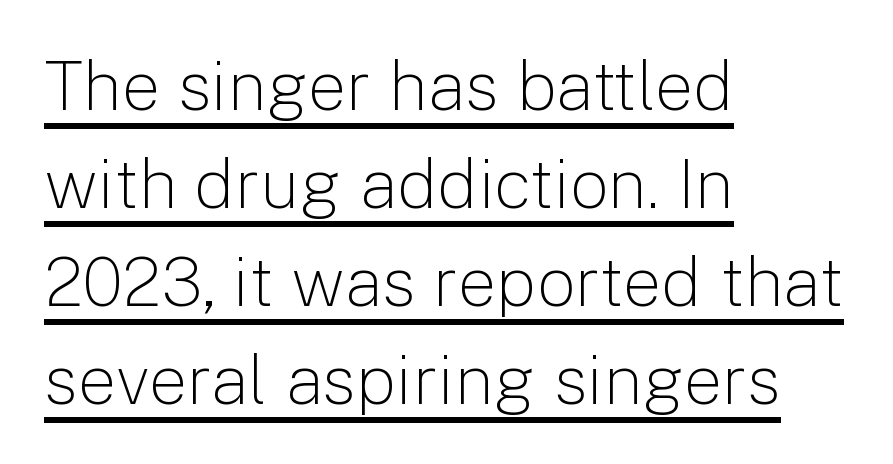
Q: Is the text bold? A: No.
Q: Is the text italic (slanted)? A: No, it is upright.
Q: Is the typeface a serif or a sans-serif typeface? A: Sans-serif.
Q: Is the text underlined? A: Yes.
Q: How is the paragraph aligned? A: Left-aligned.
Q: Is the spacing between letters normal or unusually wide? A: Normal.
Q: Is the spacing between lines tight, normal or loose? A: Normal.
Q: Width (condensed, normal, or wide)? A: Normal.
Q: Stroke contrast? A: Low.
Q: x-height? A: Medium.
Q: Monospaced? A: No.
